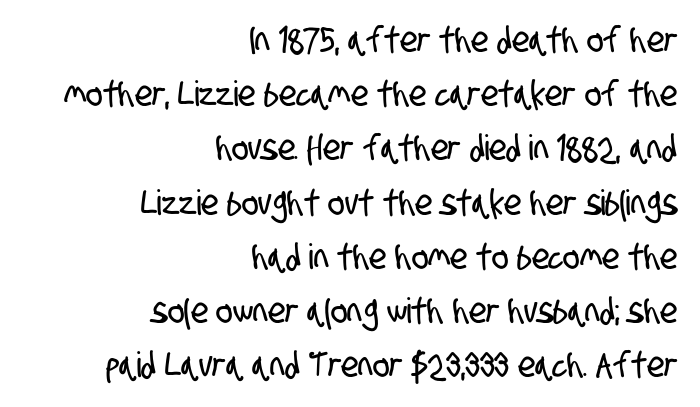
Classification — sans serif. These lines are rendered in a variable-pitch font. A typesetter would call this leading conventional body-copy spacing. Only glyphs here, with clear space below each row. Each word holds together tightly as a unit, with standard inter-letter gaps.
